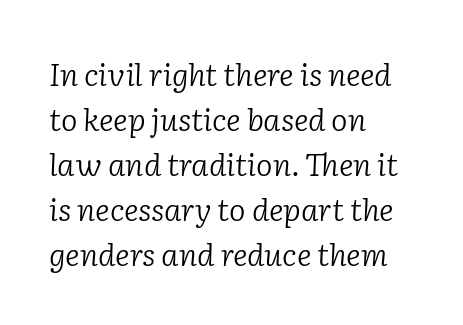
Q: Is the text bold? A: No.
Q: Is the text italic (slanted)? A: Yes, it leans right by about 2 degrees.
Q: Is the typeface a serif or a sans-serif typeface? A: Serif.
Q: Is the text underlined? A: No.
Q: How is the paragraph aligned? A: Left-aligned.
Q: Is the spacing between letters normal or unusually wide? A: Normal.
Q: Is the spacing between lines tight, normal or loose? A: Normal.
Q: Width (condensed, normal, or wide)? A: Normal.
Q: Stroke contrast? A: Low.
Q: x-height? A: Medium.
Q: Monospaced? A: No.
